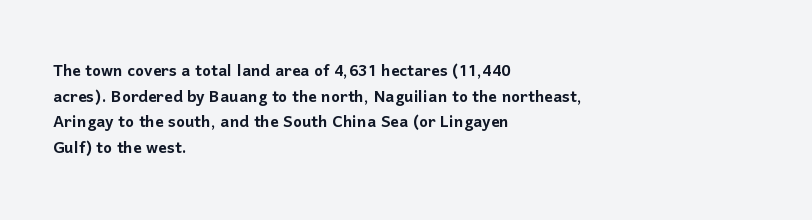
The image shows 21 px text type, upright; set left-aligned, line spacing 1.22x, normal letter spacing, not underlined.
